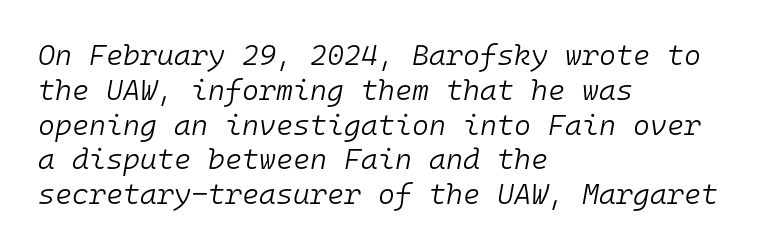
These lines are rendered in a fixed-pitch font. Alignment: flush left. The space beneath each line is pristine and unruled. The lettering tilts uniformly, giving the passage an italic look.
